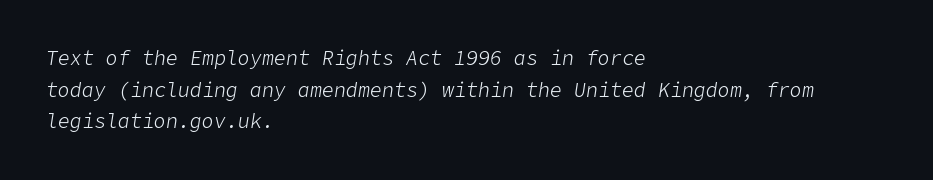
The image shows 20 px text type, italic (leaning right); set left-aligned, normal line spacing (1.58x), normal letter spacing, not underlined.
